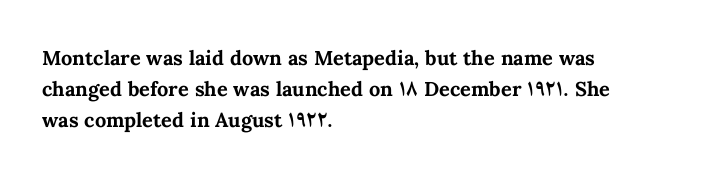
Q: Is the text bold? A: Yes.
Q: Is the text italic (slanted)? A: No, it is upright.
Q: Is the text underlined? A: No.
Q: How is the paragraph aligned? A: Left-aligned.
Q: Is the spacing between letters normal or unusually wide? A: Normal.
Q: Is the spacing between lines tight, normal or loose? A: Normal.
